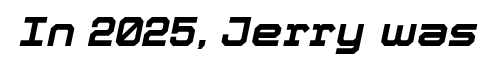
Pretty heavy lettering here — definitely bold. The strip under each line holds only bare page. The font's italic variant was chosen for this text. Nobody touched the tracking dial on this one. Varying glyph widths throughout — classic text-font behaviour.
